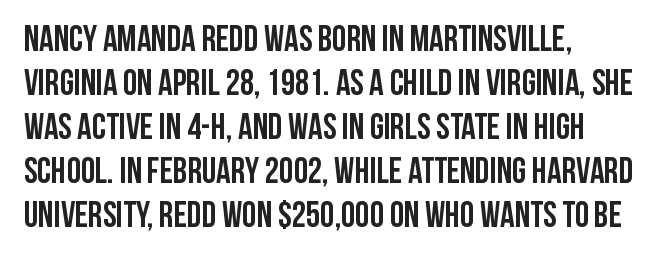
Q: Is the text bold? A: Yes.
Q: Is the text italic (slanted)? A: No, it is upright.
Q: Is the typeface a serif or a sans-serif typeface? A: Sans-serif.
Q: Is the text underlined? A: No.
Q: How is the paragraph aligned? A: Left-aligned.
Q: Is the spacing between letters normal or unusually wide? A: Normal.
Q: Width (condensed, normal, or wide)? A: Condensed.
Q: Stroke contrast? A: Low.
Q: x-height? A: Large.
Q: Monospaced? A: No.
